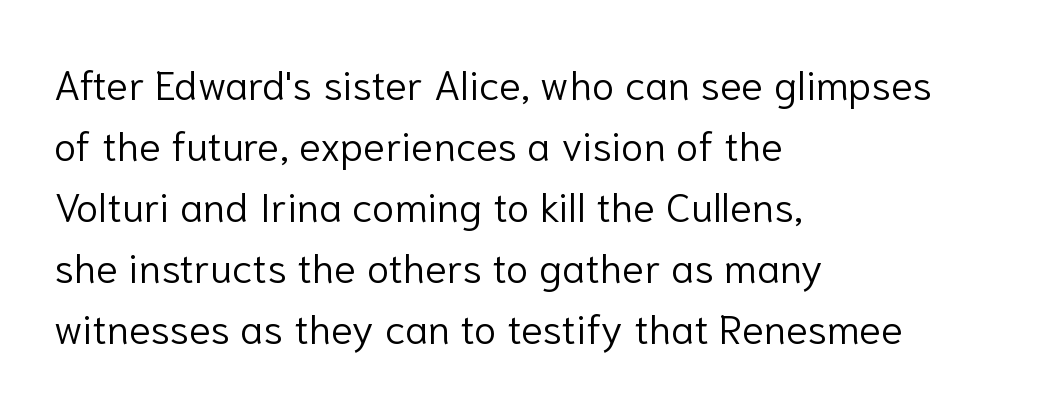
Q: Is the text bold? A: No.
Q: Is the text italic (slanted)? A: No, it is upright.
Q: Is the typeface a serif or a sans-serif typeface? A: Sans-serif.
Q: Is the text underlined? A: No.
Q: How is the paragraph aligned? A: Left-aligned.
Q: Is the spacing between letters normal or unusually wide? A: Normal.
Q: Is the spacing between lines tight, normal or loose? A: Normal.
Q: Width (condensed, normal, or wide)? A: Normal.
Q: Stroke contrast? A: Low.
Q: x-height? A: Medium.
Q: Monospaced? A: No.
